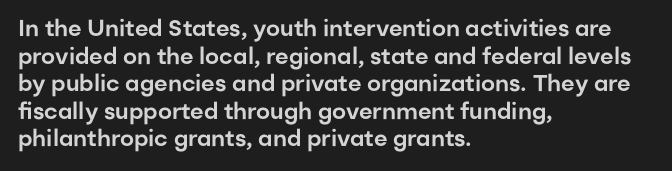
Q: Is the text italic (slanted)? A: No, it is upright.
Q: Is the text underlined? A: No.
Q: How is the paragraph aligned? A: Left-aligned.
Q: Is the spacing between letters normal or unusually wide? A: Normal.
